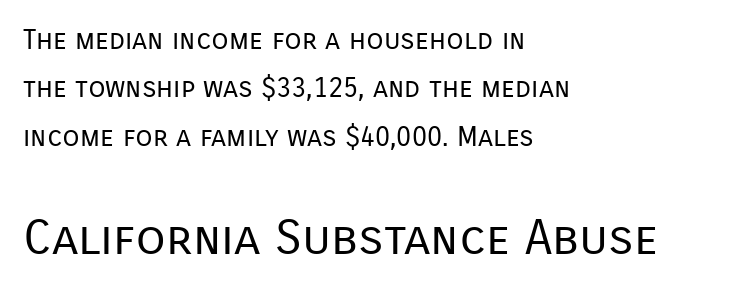
The image shows 49 px regular-weight sans-serif type, upright; set left-aligned, line spacing 1.73x, normal letter spacing, not underlined; the second (bottom) block is 1.75x larger; low stroke contrast and a medium x-height.
